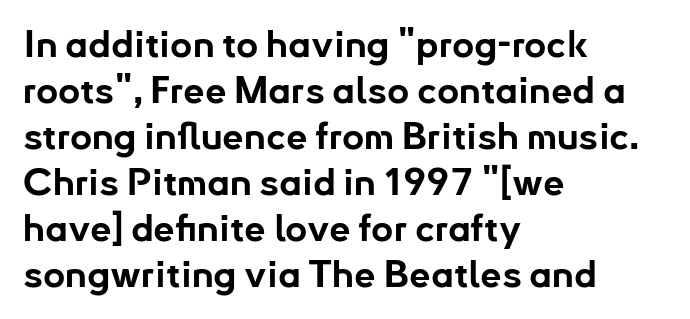
The image shows 38 px bold sans-serif type, upright; set left-aligned, line spacing 1.21x, normal letter spacing, not underlined; low stroke contrast and a small x-height.
